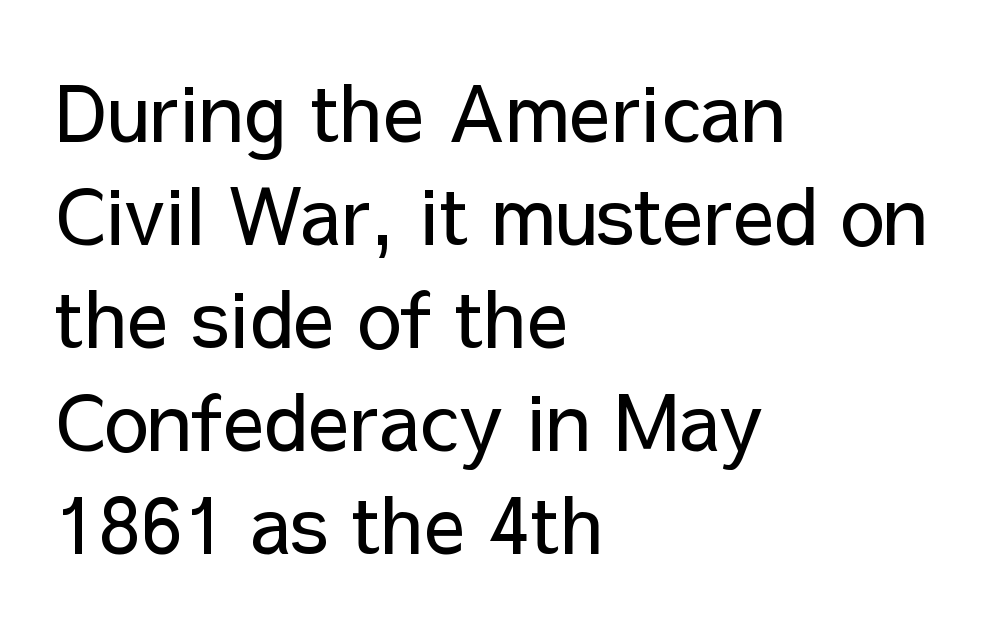
The image shows 78 px regular-weight sans-serif type, upright; set left-aligned, normal line spacing (1.32x), normal letter spacing, not underlined; low stroke contrast and a medium x-height.
